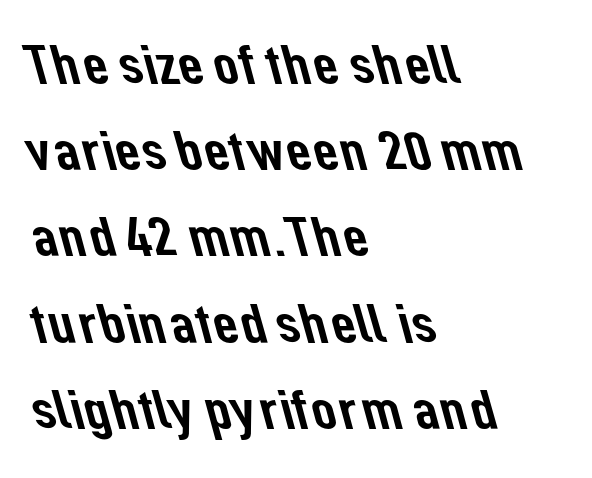
Beneath every word, the page is bare. The characters display no serif detailing; their extremities are plain. Every row of glyphs begins at an identical x-position on the left. The rendering uses natural spacing where letterforms have individual widths. The line texture is even and compact thanks to regular tracking. Interline gaps are of average width in this sample.
